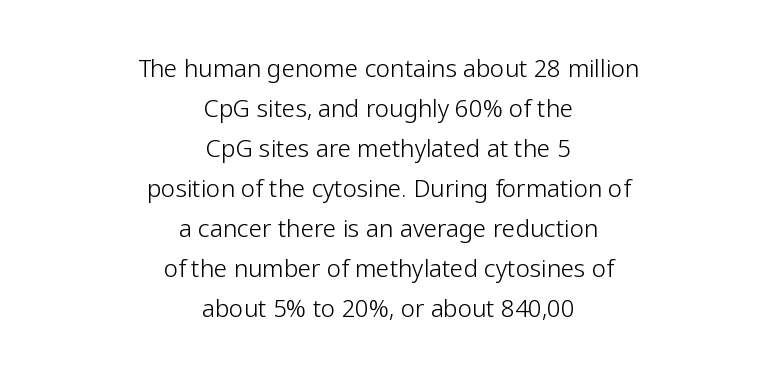
The image shows 24 px text type, upright; set centered, normal line spacing (1.67x), normal letter spacing, not underlined.
